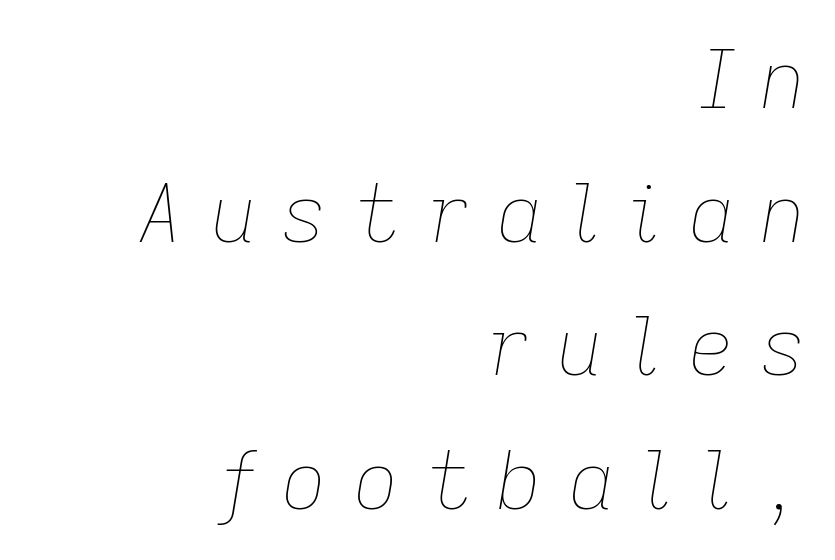
Heft: none added — not bold. The string is rendered with underlining switched off. This sample has the flowing, uneven cadence of proportional lettering. An italicized treatment has been applied to the whole sample. Horizontal alignment here is rightward, an uncommon choice for prose. Interline gaps are of average width in this sample.
